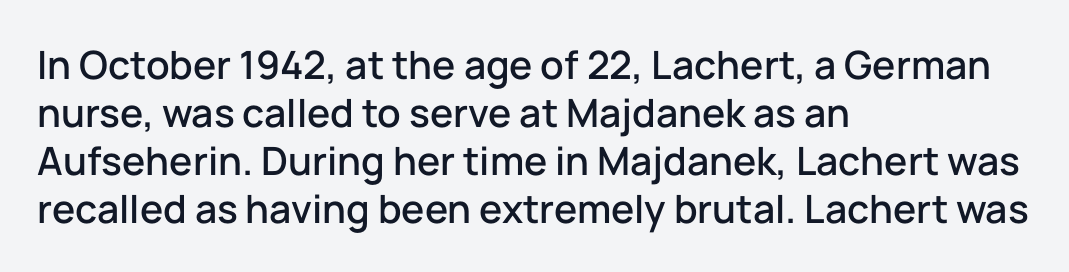
The image shows 39 px sans-serif type, upright; set left-aligned, line spacing 1.23x, normal letter spacing, not underlined; low stroke contrast and a medium x-height.
